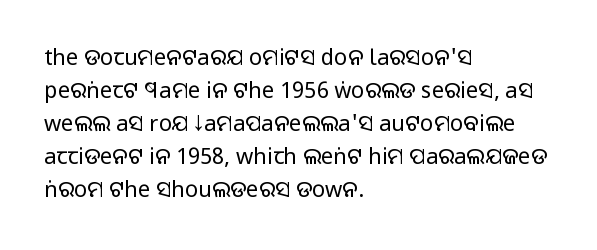
Q: Is the text bold? A: No.
Q: Is the text italic (slanted)? A: No, it is upright.
Q: Is the text underlined? A: No.
Q: How is the paragraph aligned? A: Left-aligned.
Q: Is the spacing between letters normal or unusually wide? A: Normal.
Q: Is the spacing between lines tight, normal or loose? A: Normal.
